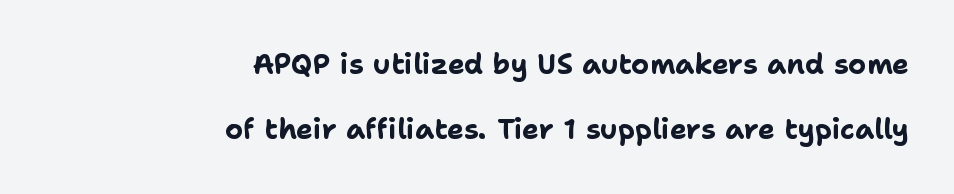
Q: Is the text bold? A: Yes.
Q: Is the text italic (slanted)? A: No, it is upright.
Q: Is the typeface a serif or a sans-serif typeface? A: Sans-serif.
Q: Is the text underlined? A: No.
Q: How is the paragraph aligned? A: Right-aligned.
Q: Is the spacing between letters normal or unusually wide? A: Normal.
Q: Is the spacing between lines tight, normal or loose? A: Loose.
Q: Width (condensed, normal, or wide)? A: Normal.
Q: Stroke contrast? A: Low.
Q: x-height? A: Medium.
Q: Monospaced? A: No.
